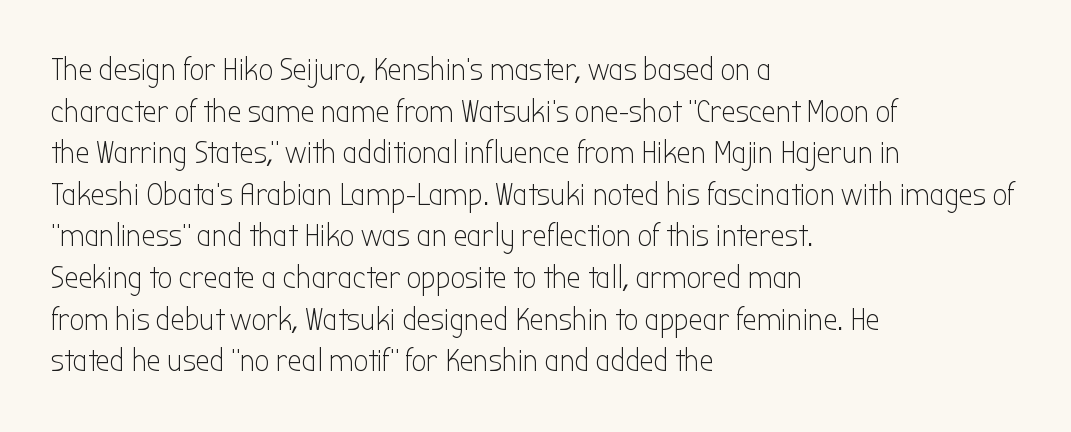
The image shows 32 px light, condensed sans-serif type, upright; set left-aligned, normal line spacing (1.3x), normal letter spacing, not underlined; low stroke contrast and a medium x-height.
